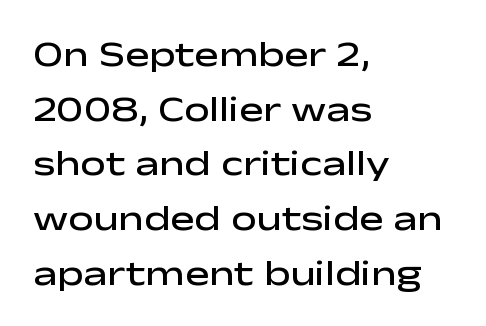
Q: Is the text bold? A: Semi-bold.
Q: Is the text italic (slanted)? A: No, it is upright.
Q: Is the typeface a serif or a sans-serif typeface? A: Sans-serif.
Q: Is the text underlined? A: No.
Q: How is the paragraph aligned? A: Left-aligned.
Q: Is the spacing between letters normal or unusually wide? A: Normal.
Q: Is the spacing between lines tight, normal or loose? A: Normal.
Q: Width (condensed, normal, or wide)? A: Wide.
Q: Stroke contrast? A: Low.
Q: x-height? A: Medium.
Q: Monospaced? A: No.
